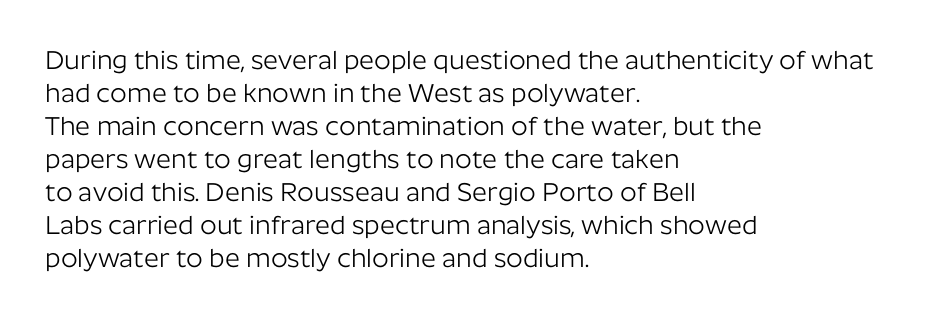
When letters stand straight like this, we call the style roman or upright. These lines sit exactly where default settings would place them. Students, note that the glyphs here touch the page at normal intervals. The passage shown is not bold in any degree. In CSS terms this would be text-align: left. Underlining? Definitely not there.
